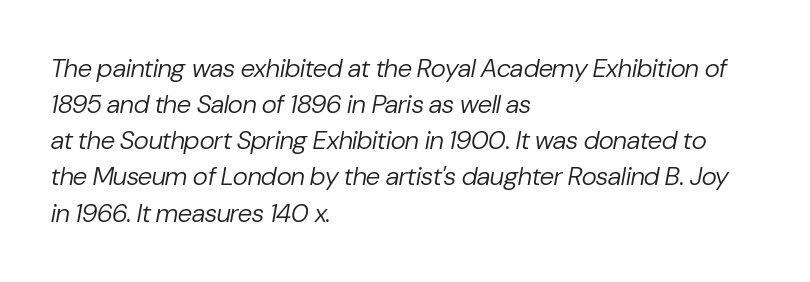
Q: Is the text bold? A: No.
Q: Is the text italic (slanted)? A: Yes, it leans right by about 10 degrees.
Q: Is the text underlined? A: No.
Q: How is the paragraph aligned? A: Left-aligned.
Q: Is the spacing between letters normal or unusually wide? A: Normal.
Q: Is the spacing between lines tight, normal or loose? A: Normal.
